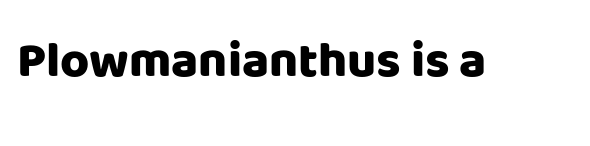
{"serif": "no", "italic": "no", "bold": "yes", "weight": "heavy", "width": "normal", "stroke_contrast": "low", "x_height": "large", "monospaced": "no", "underline": "no", "letter_spacing": "normal", "letter_spacing_em": 0.0, "glyph_px": 50}
